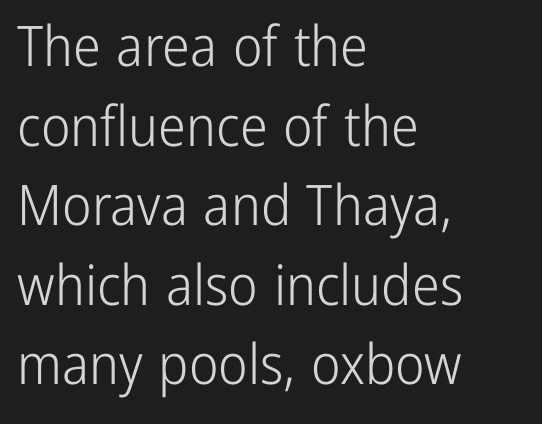
{"serif": "no", "italic": "no", "bold": "no", "weight": "light", "width": "condensed", "stroke_contrast": "low", "x_height": "medium", "monospaced": "no", "underline": "no", "align": "left", "line_spacing": "normal", "line_spacing_ratio": 1.42, "letter_spacing": "normal", "letter_spacing_em": 0.0, "glyph_px": 56}
